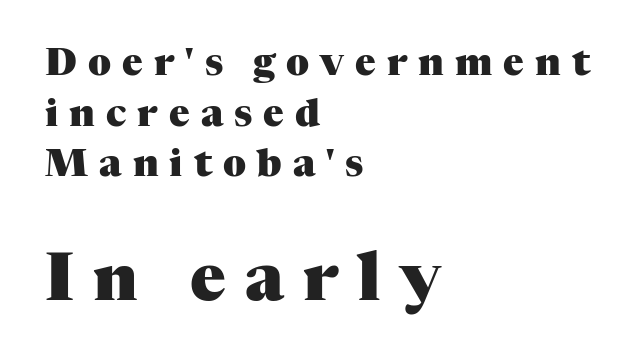
The image shows 66 px heavy serif type, upright; set left-aligned, normal line spacing (1.33x), unusually wide letter spacing (+0.29 em), not underlined; the second (bottom) block is 1.74x larger; medium stroke contrast and a medium x-height.
